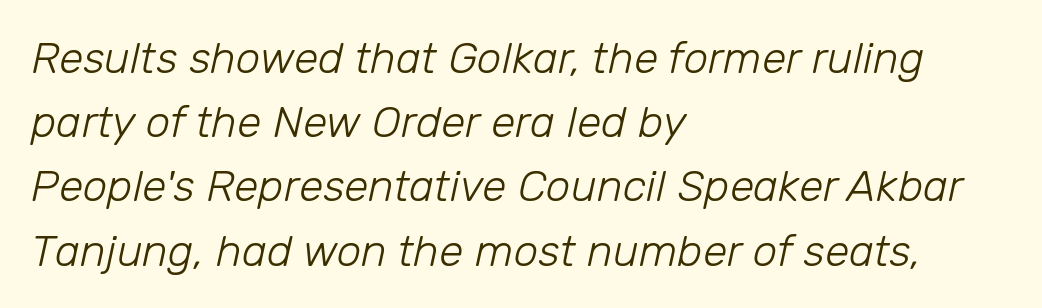
The image shows 44 px light type, italic (leaning right); set left-aligned, normal line spacing (1.46x), normal letter spacing, not underlined; low stroke contrast and a medium x-height.
